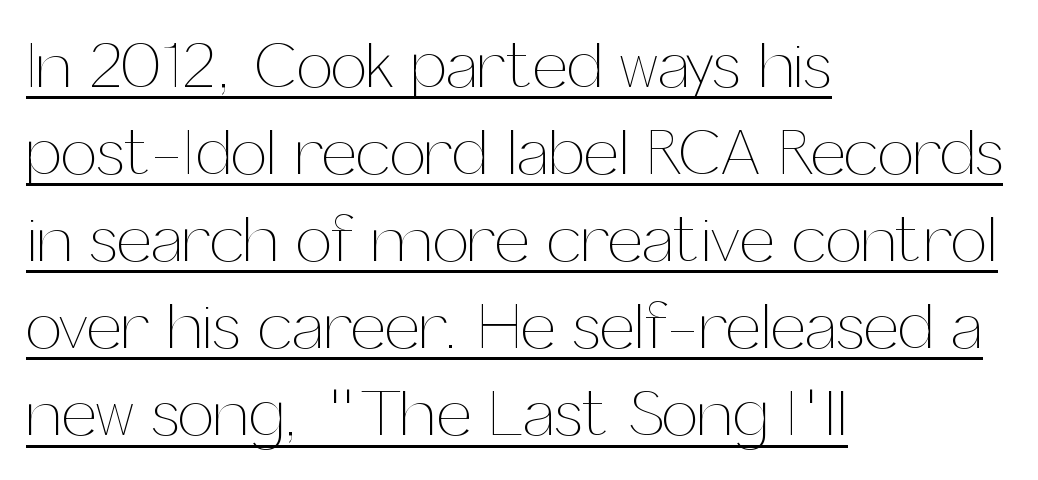
Q: Is the text bold? A: No.
Q: Is the text italic (slanted)? A: No, it is upright.
Q: Is the text underlined? A: Yes.
Q: How is the paragraph aligned? A: Left-aligned.
Q: Is the spacing between letters normal or unusually wide? A: Normal.
Q: Is the spacing between lines tight, normal or loose? A: Normal.
Q: Width (condensed, normal, or wide)? A: Normal.
Q: Stroke contrast? A: Medium.
Q: x-height? A: Medium.
Q: Monospaced? A: No.
